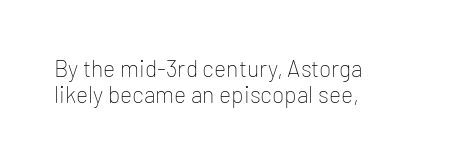
{"italic": "no", "bold": "no", "underline": "no", "align": "left", "line_spacing": "tight", "line_spacing_ratio": 1.11, "letter_spacing": "normal", "letter_spacing_em": 0.0, "glyph_px": 23}
